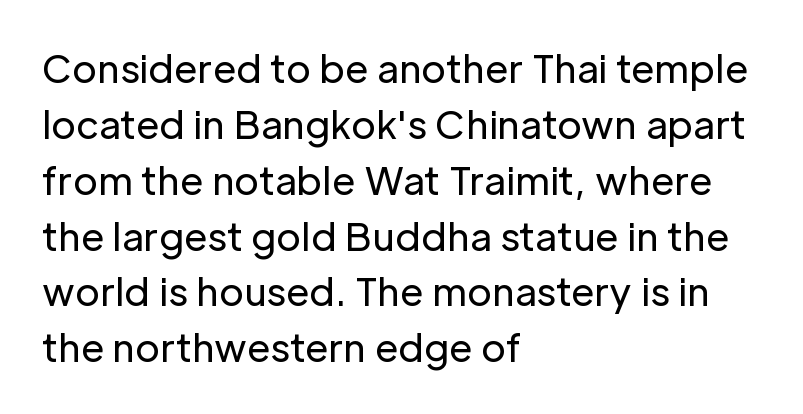
Q: Is the text bold? A: No.
Q: Is the text italic (slanted)? A: No, it is upright.
Q: Is the typeface a serif or a sans-serif typeface? A: Sans-serif.
Q: Is the text underlined? A: No.
Q: How is the paragraph aligned? A: Left-aligned.
Q: Is the spacing between letters normal or unusually wide? A: Normal.
Q: Is the spacing between lines tight, normal or loose? A: Normal.
Q: Width (condensed, normal, or wide)? A: Normal.
Q: Stroke contrast? A: Low.
Q: x-height? A: Medium.
Q: Monospaced? A: No.
